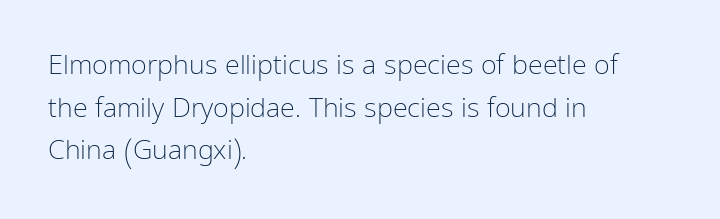
The image shows 27 px text type, upright; set left-aligned, normal line spacing (1.58x), normal letter spacing, not underlined.
